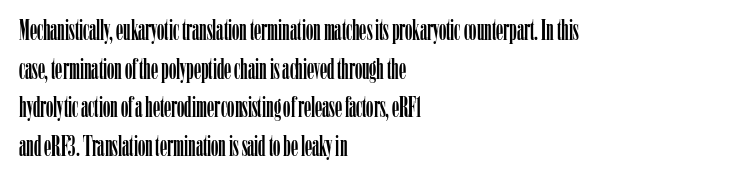
This rendering uses left alignment, leaving the right contour irregular. Horizontal bands of white between lines are of average thickness. Is this a fixed-width face? No — the glyphs have proportional, varying widths. The designer went with a serif here, giving each stem small feet. Anything drawn beneath the words? Only blank space.
